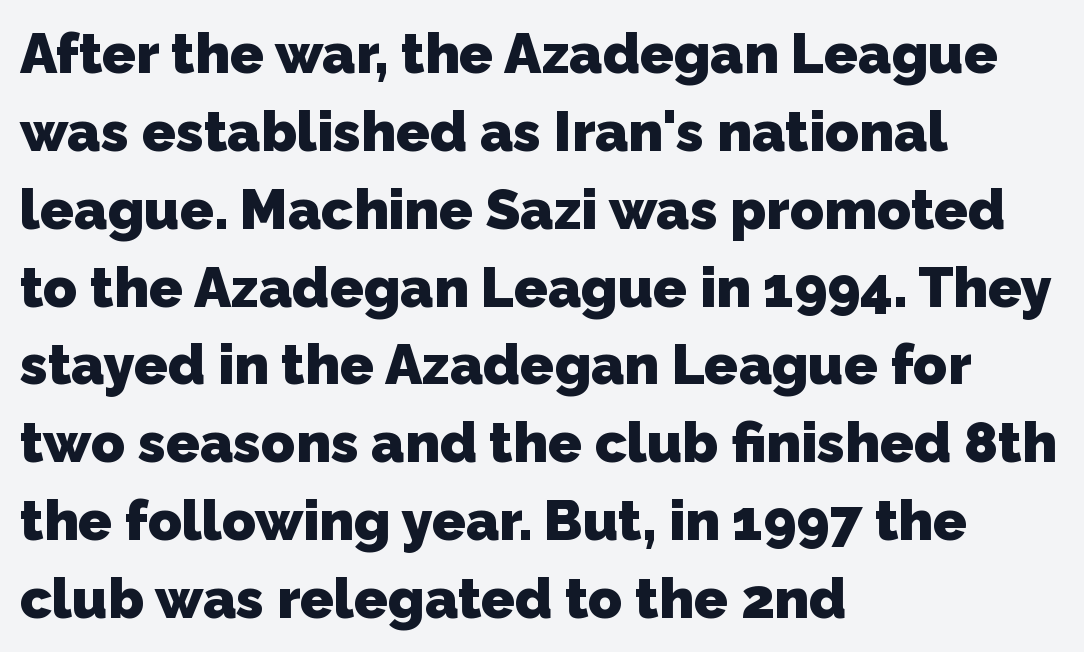
The glyphs in this specimen are sans serif. Layout note: lines flush left. Characters follow at the spacing the type designer built in. You could not count columns in this text — the font is proportionally spaced. This block has exactly the height ordinary leading produces.
